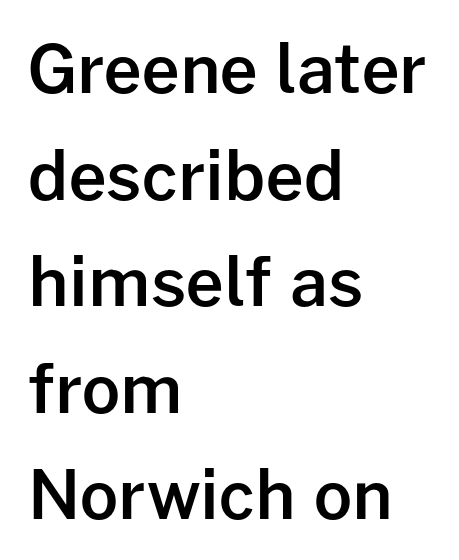
I'd call this a sans setting — the letters go barefoot. Vertically, the passage feels balanced, rows spaced as you'd expect. Notice the strokes are somewhat thickened but not fully heavy: this is a semibold. Where is the straight margin? On the left. Here the glyphs are tracked normally, forming tight word shapes.
